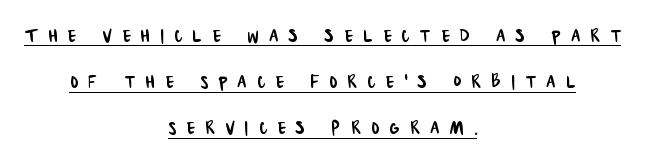
The image shows 23 px text type; set centered, loose line spacing (2.01x), unusually wide letter spacing (+0.46 em), underlined.
